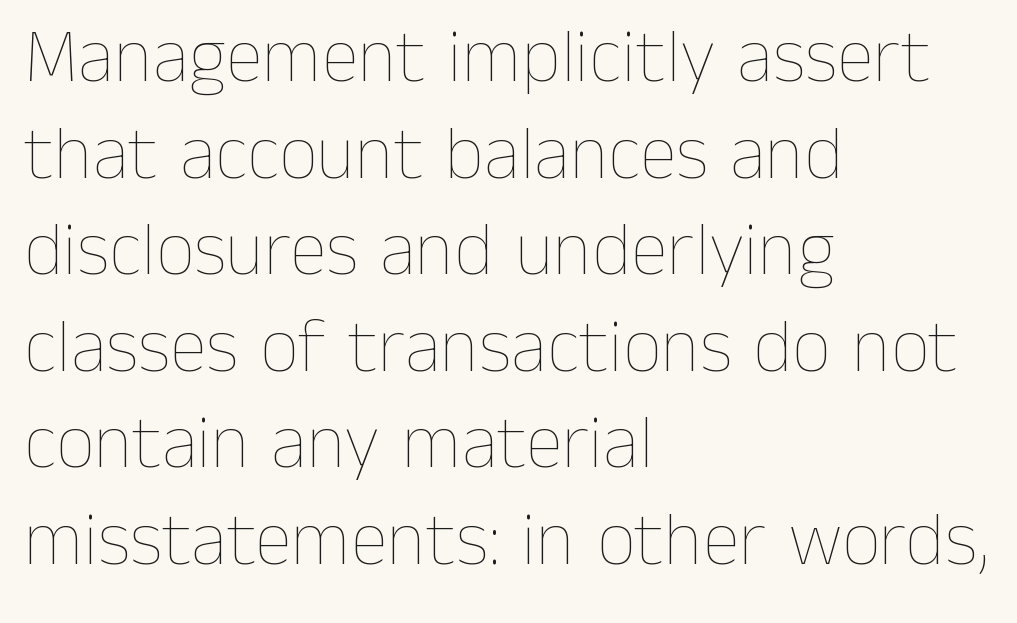
Q: Is the text bold? A: No.
Q: Is the text italic (slanted)? A: No, it is upright.
Q: Is the text underlined? A: No.
Q: How is the paragraph aligned? A: Left-aligned.
Q: Is the spacing between letters normal or unusually wide? A: Normal.
Q: Is the spacing between lines tight, normal or loose? A: Normal.
Q: Width (condensed, normal, or wide)? A: Normal.
Q: Stroke contrast? A: Low.
Q: x-height? A: Medium.
Q: Monospaced? A: No.
